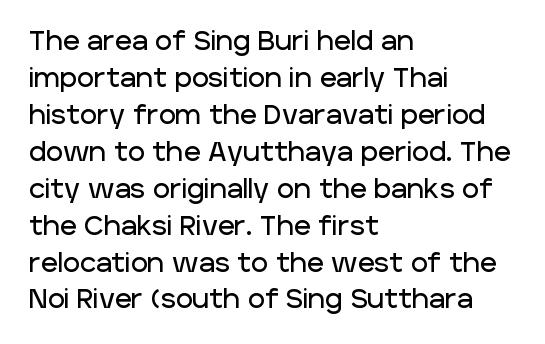
{"italic": "no", "underline": "no", "align": "left", "line_spacing": "normal", "line_spacing_ratio": 1.42, "letter_spacing": "normal", "letter_spacing_em": 0.0, "glyph_px": 26}
